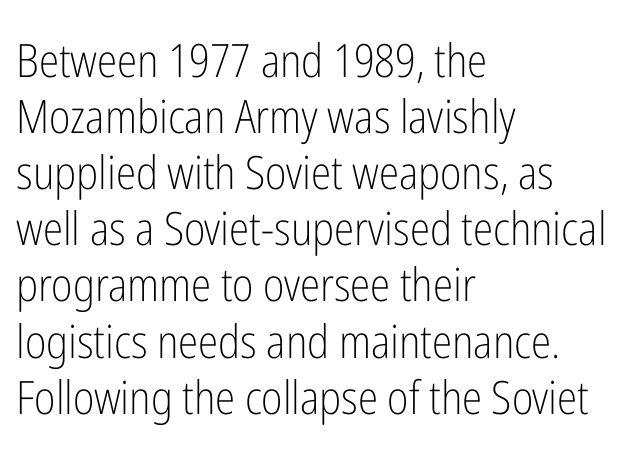
{"serif": "no", "italic": "no", "bold": "no", "weight": "light", "width": "condensed", "stroke_contrast": "low", "x_height": "medium", "monospaced": "no", "underline": "no", "align": "left", "line_spacing_ratio": 1.22, "letter_spacing": "normal", "letter_spacing_em": 0.0, "glyph_px": 46}
